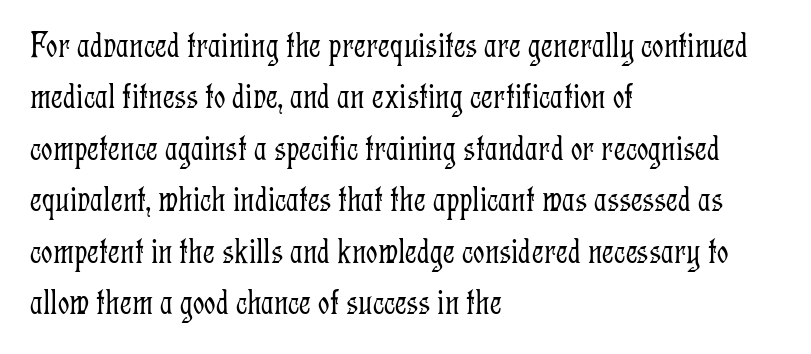
The image shows 36 px light, condensed serif type, upright; set left-aligned, normal line spacing (1.43x), normal letter spacing, not underlined; low stroke contrast and a medium x-height.
